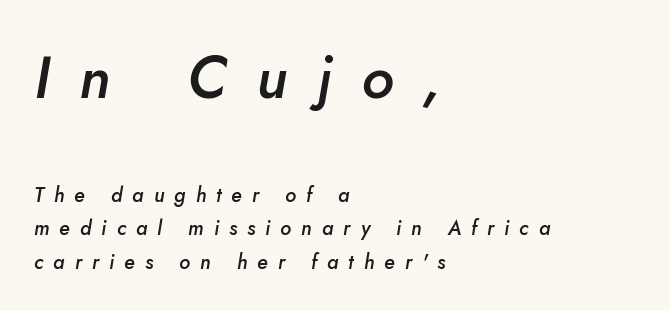
The glyphs are unaccompanied by any horizontal stroke below them. I'd describe the lettering as semibold — firm but not a full bold. The whole block is typeset with a tilt. The passage shown begins with its larger block and ends with its smaller one.
